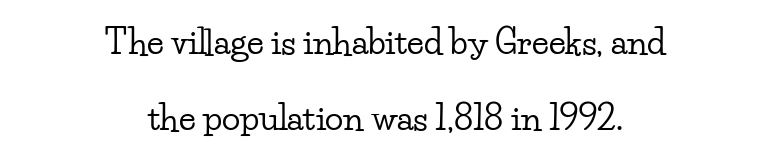
{"serif": "yes", "italic": "no", "width": "wide", "stroke_contrast": "low", "x_height": "small", "monospaced": "no", "underline": "no", "align": "center", "line_spacing": "loose", "line_spacing_ratio": 2.24, "letter_spacing": "normal", "letter_spacing_em": 0.0, "glyph_px": 34}
